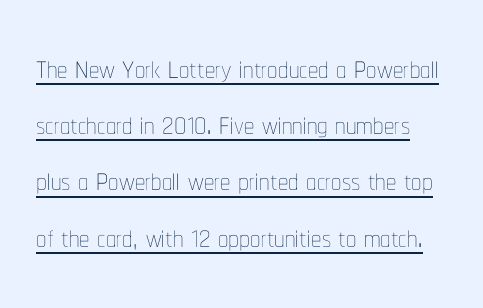
The image shows 41 px thin, condensed type, upright; set normal line spacing (1.37x), normal letter spacing, underlined; low stroke contrast and a medium x-height.
